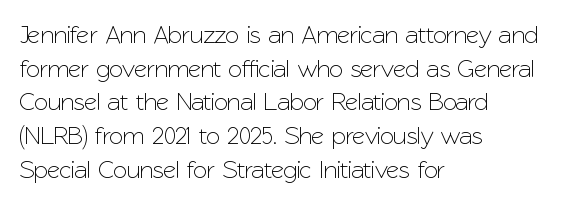
Q: Is the text italic (slanted)? A: No, it is upright.
Q: Is the text underlined? A: No.
Q: How is the paragraph aligned? A: Left-aligned.
Q: Is the spacing between letters normal or unusually wide? A: Normal.
Q: Is the spacing between lines tight, normal or loose? A: Normal.
